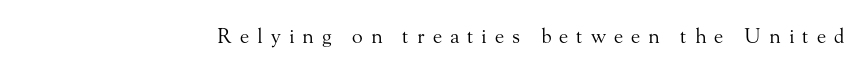
Letters rest on an invisible, unmarked baseline. This reads as an unemphasized weight, regular at the heaviest. Posture: upright roman. Look at the tracking — it's clearly loosened, letters drifting apart.
